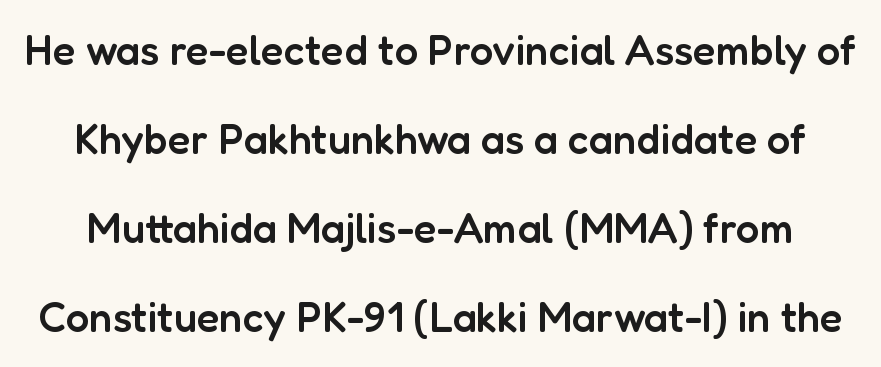
{"serif": "no", "italic": "no", "bold": "semi", "weight": "semibold", "width": "normal", "stroke_contrast": "low", "x_height": "medium", "monospaced": "no", "underline": "no", "line_spacing": "loose", "line_spacing_ratio": 2.12, "letter_spacing": "normal", "letter_spacing_em": 0.0, "glyph_px": 42}
